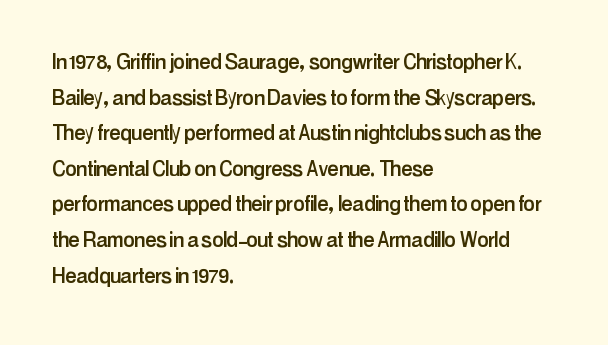
The image shows 26 px text type, upright; set left-aligned, normal line spacing (1.37x), normal letter spacing, not underlined.
